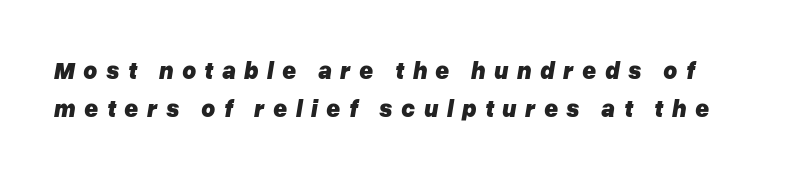
{"italic": "yes", "lean": "right", "slant_degrees": 10, "bold": "yes", "underline": "no", "line_spacing": "normal", "line_spacing_ratio": 1.57, "letter_spacing": "wide", "letter_spacing_em": 0.35, "glyph_px": 24}
